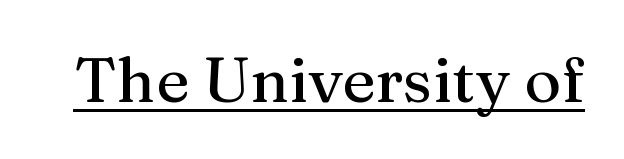
Inter-character spacing is left at the font's built-in metrics. Ascenders rise straight up at ninety degrees. A typographer would call this underscored text. Is this a fixed-width face? No — the glyphs have proportional, varying widths. Examine the stroke ends and you'll spot serifs.
